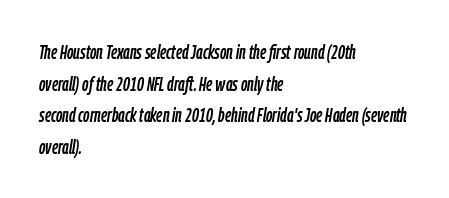
Designer's note — italics engaged. One-word summary of the alignment: left. The words here are not underlined. Baseline-to-baseline distance is the conventional proportion of letter height.
